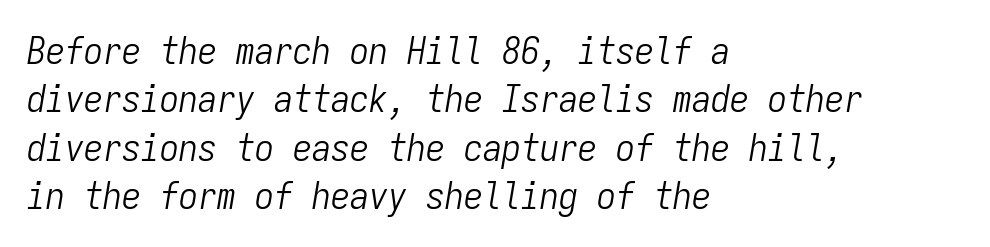
Short and long lines alike share a common starting point at left. Slanted lettering throughout. A quiet, ordinary-to-light weight characterises the typeface. Successive baselines arrive at the customary interval.
